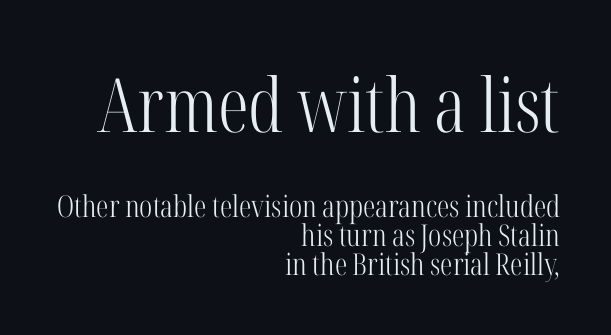
The image shows 75 px light, condensed serif type, upright; set right-aligned, tight line spacing (0.97x), normal letter spacing, not underlined; the first (top) block is 2.5x larger; high stroke contrast and a medium x-height.
